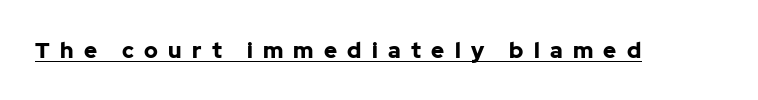
Rendered with straight, roman letterforms. A dark, heavy texture on the line: the type is bold. The typesetter has applied underlining to the passage shown. Short note: letters widely spaced.
